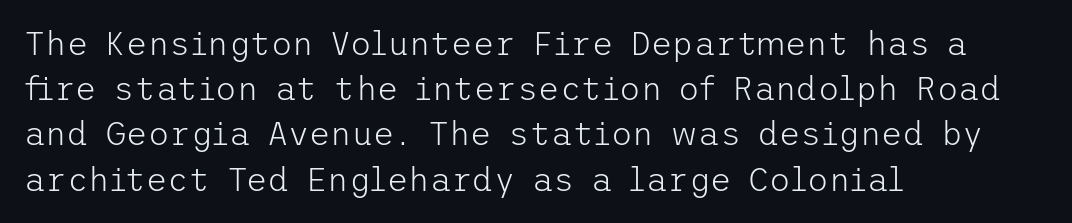
The image shows 33 px light sans-serif type, upright; set left-aligned, normal line spacing (1.37x), normal letter spacing, not underlined; low stroke contrast and a medium x-height.
